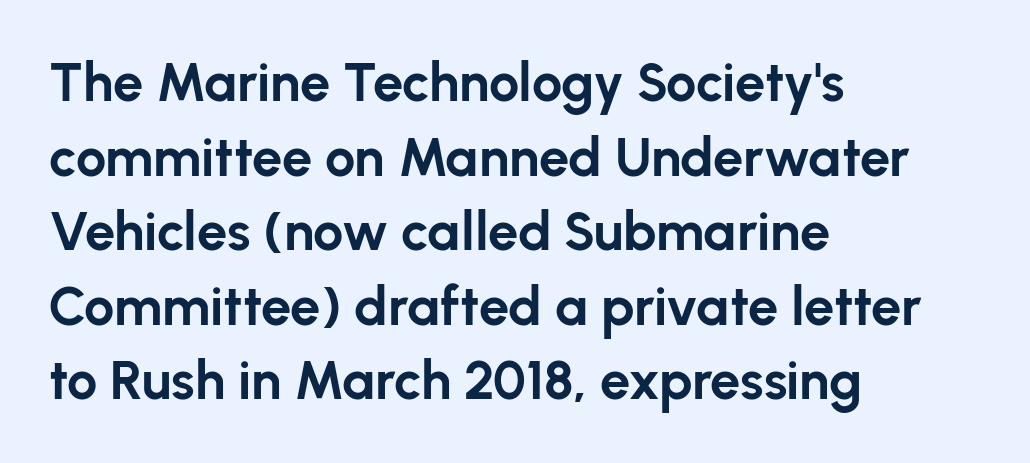
Q: Is the text bold? A: Yes.
Q: Is the text italic (slanted)? A: No, it is upright.
Q: Is the typeface a serif or a sans-serif typeface? A: Sans-serif.
Q: Is the text underlined? A: No.
Q: How is the paragraph aligned? A: Left-aligned.
Q: Is the spacing between letters normal or unusually wide? A: Normal.
Q: Is the spacing between lines tight, normal or loose? A: Normal.
Q: Width (condensed, normal, or wide)? A: Normal.
Q: Stroke contrast? A: Low.
Q: x-height? A: Medium.
Q: Monospaced? A: No.
